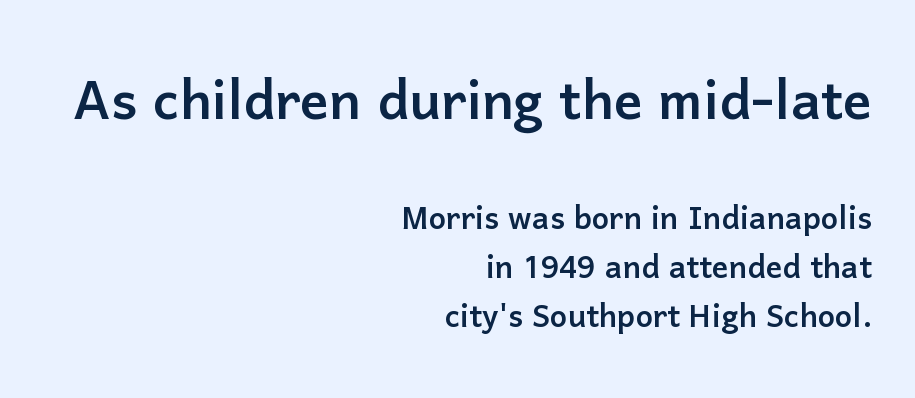
Character size in the leading block exceeds that of the trailing block. Unlike italic type, these characters show no tilt at all. Here the designer chose a conventional face with non-uniform glyph widths. Each line ends at the same right margin while the left side varies.
